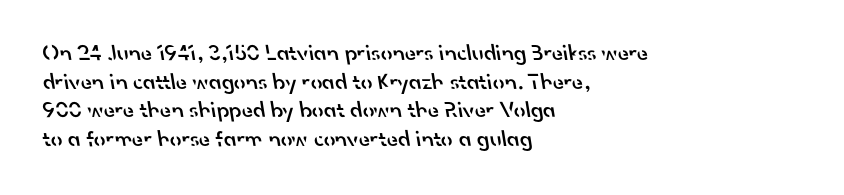
Q: Is the text bold? A: Semi-bold.
Q: Is the text underlined? A: No.
Q: How is the paragraph aligned? A: Left-aligned.
Q: Is the spacing between letters normal or unusually wide? A: Normal.
